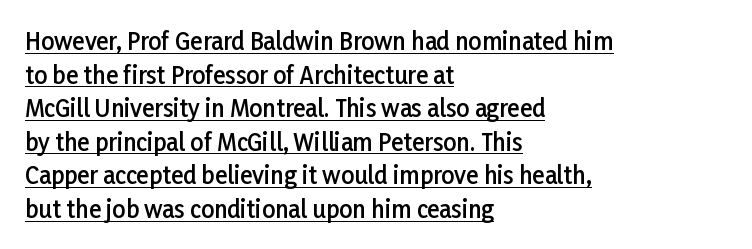
The font is running at a semibold setting, under full bold. Style check: upright. The block of text has a typical density, with ordinary space between rows. The rendering keeps characters at their native spacing.
